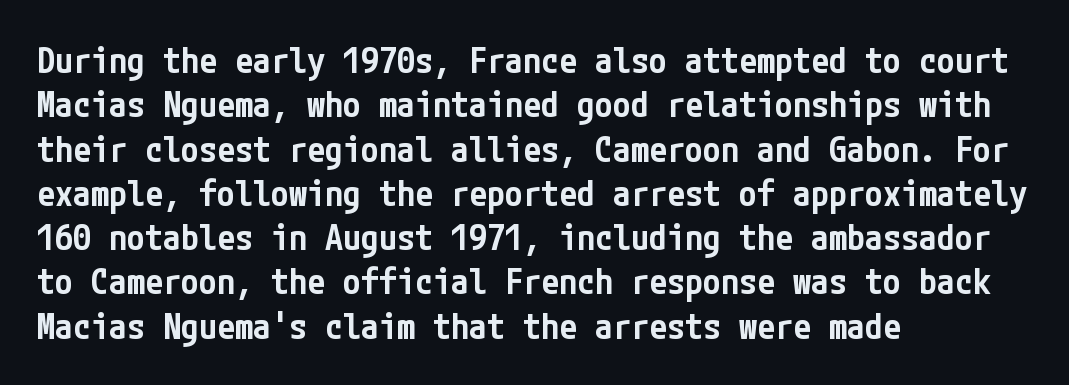
These lines stack with their left ends in a neat column. A typesetter would label this face a sans. Italic: no, the glyphs are upright roman. Every letter is mildly thick-stroked: semibold rather than bold. Inter-character spacing is left at the font's built-in metrics. Type without underlining.
